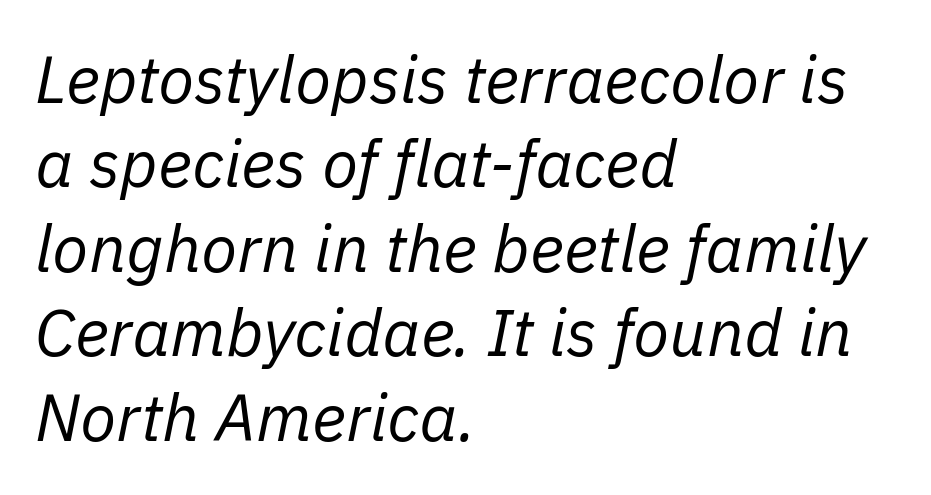
{"italic": "yes", "lean": "right", "slant_degrees": 11, "bold": "no", "weight": "regular", "width": "normal", "stroke_contrast": "low", "x_height": "medium", "monospaced": "no", "underline": "no", "align": "left", "line_spacing": "normal", "line_spacing_ratio": 1.28, "letter_spacing": "normal", "letter_spacing_em": 0.0, "glyph_px": 66}
